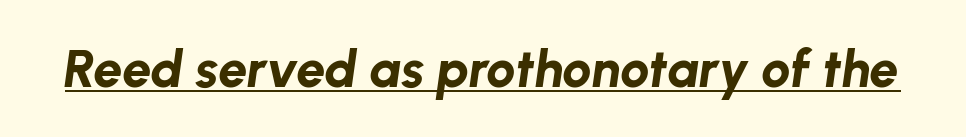
Students, this is bold: see how much ink each stroke carries. Caption: lettering with a line underneath. Students, note that the glyphs here touch the page at normal intervals. Spacing verdict: proportional, widths tailored to each character. The rendering applies a slant to the glyphs.
